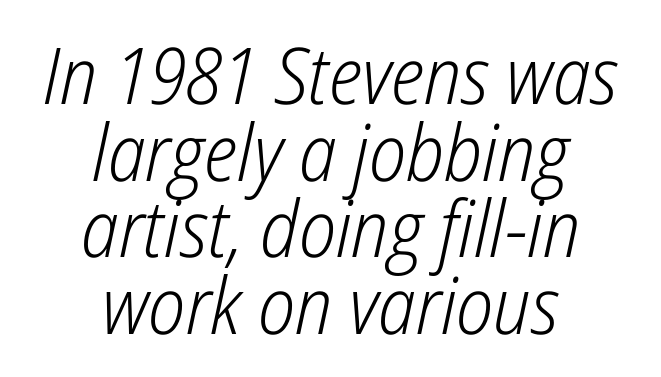
Notice how the passage keeps no hard edge, just a central spine. Inter-character spacing is left at the font's built-in metrics. The leading is snug, giving the passage a crowded texture. Anything drawn beneath the words? Only blank space.
